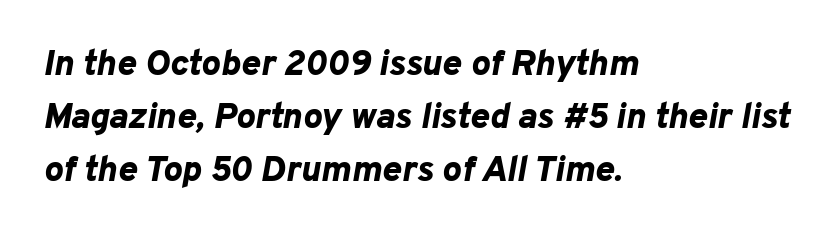
The image shows 36 px bold type, italic (leaning right); set left-aligned, normal line spacing (1.47x), normal letter spacing, not underlined; low stroke contrast and a medium x-height.
